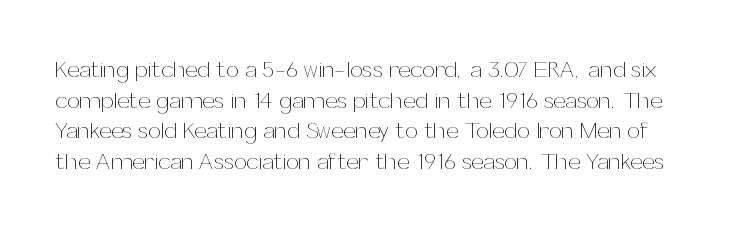
Rule under the text: the space is simply empty. A normal amount of white space separates one row of letters from the next. Stroke thickness stays within the range of a standard reading face or lighter. Characters remain perfectly vertical along every line. Short note: letters normally spaced.
